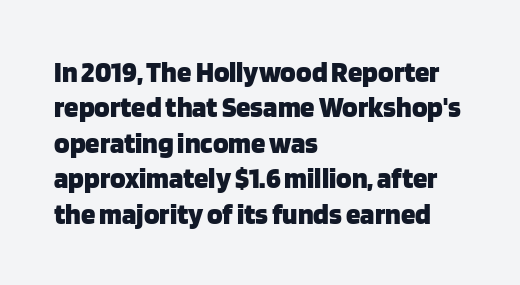
Words appear dense and cohesive because spacing is normal. Style check: upright. Each letter keeps its own natural width here, so spacing adapts to shape. Just letters on the line, the space beneath them empty. You can tell from the bare stems that sans-serif type was used. The rag falls on the right side of this text block.
